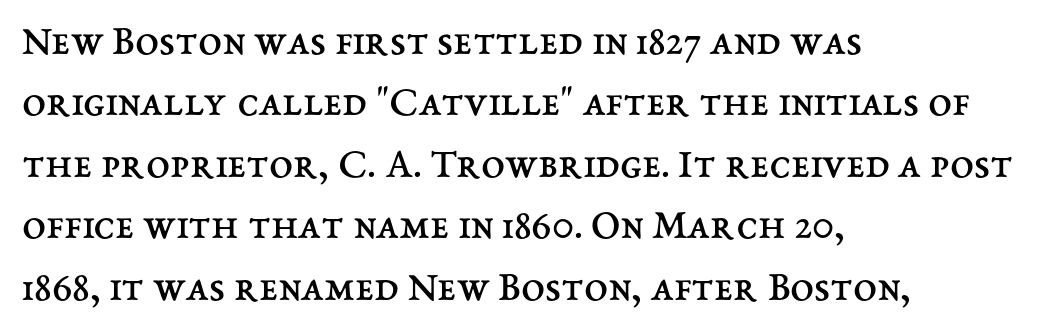
The image shows 43 px regular-weight type, upright; set left-aligned, normal line spacing (1.43x), normal letter spacing, not underlined; medium stroke contrast and a medium x-height.
